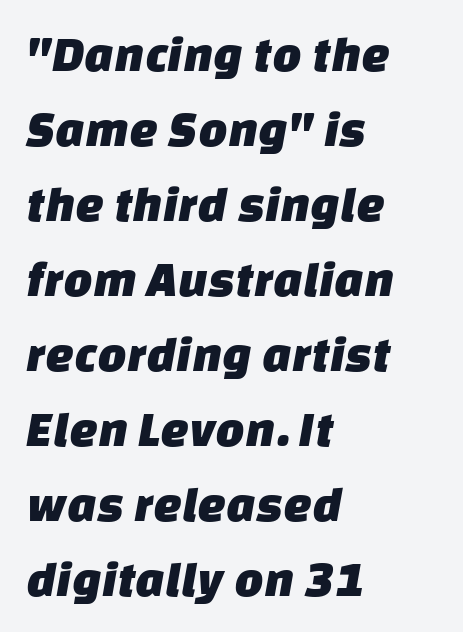
The image shows 51 px sans-serif type; set left-aligned, normal line spacing (1.47x), normal letter spacing, not underlined; low stroke contrast and a large x-height.
